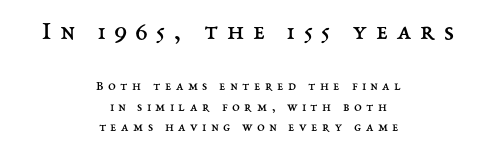
The image shows 27 px text type, upright; set centered, normal line spacing (1.44x), unusually wide letter spacing (+0.32 em), not underlined; the first (top) block is 1.93x larger.
